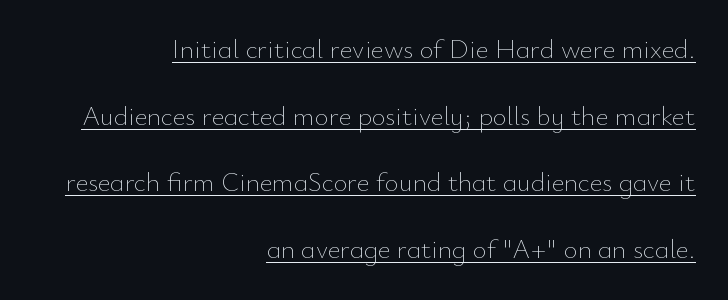
Posture: vertical. The sample's only ornament is a line tracing under the words. In terms of leading, this rendering errs on the spacious side. Nothing unusual about the tracking: characters are spaced as the font intends. Stems and bowls with no extra thickness — not bold. Typeset ragged left — the right edge is the straight one.
